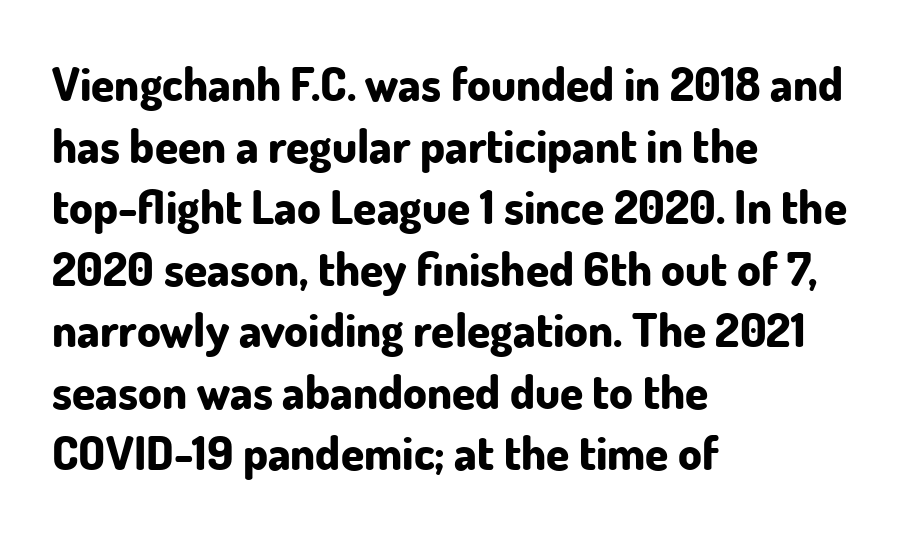
{"serif": "no", "italic": "no", "bold": "yes", "weight": "bold", "width": "normal", "stroke_contrast": "low", "x_height": "small", "monospaced": "no", "underline": "no", "align": "left", "line_spacing": "normal", "line_spacing_ratio": 1.31, "letter_spacing": "normal", "letter_spacing_em": 0.0, "glyph_px": 47}
